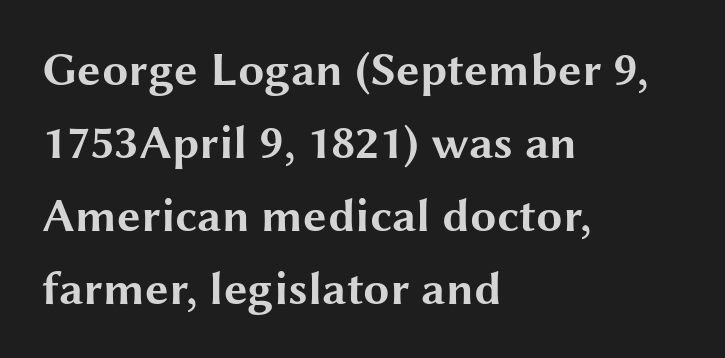
The image shows 47 px bold, wide sans-serif type, upright; set left-aligned, normal line spacing (1.55x), normal letter spacing, not underlined; medium stroke contrast and a medium x-height.
